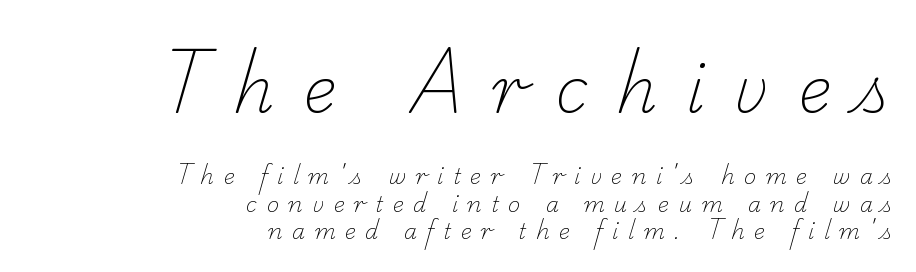
The image shows 63 px light serif type; set right-aligned, normal line spacing (1.3x), unusually wide letter spacing (+0.45 em), not underlined; the first (top) block is 3.0x larger; low stroke contrast and a small x-height.
